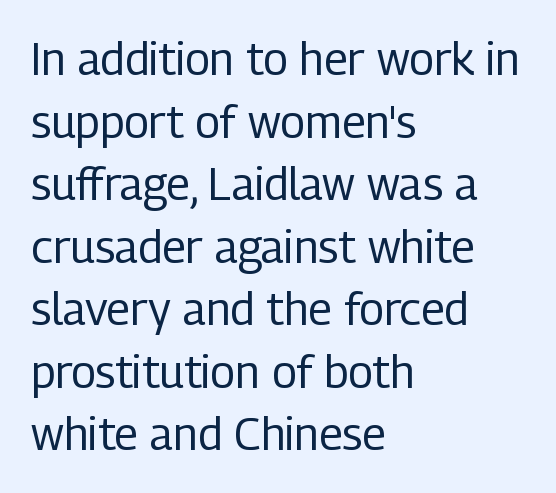
{"serif": "no", "italic": "no", "bold": "no", "weight": "regular", "width": "condensed", "stroke_contrast": "low", "x_height": "medium", "monospaced": "no", "underline": "no", "align": "left", "line_spacing": "normal", "line_spacing_ratio": 1.39, "letter_spacing": "normal", "letter_spacing_em": 0.0, "glyph_px": 45}
